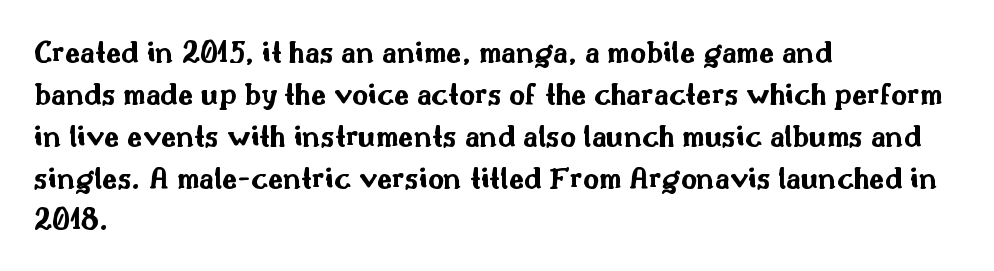
A typesetter would call this leading conventional body-copy spacing. Grotesque or geometric, the face here clearly has no serifs. Proportional: the letters do not fall into vertical columns. No word sits above an underline. Short and long lines alike share a common starting point at left. Italic? Not at all — the glyphs are vertical.
